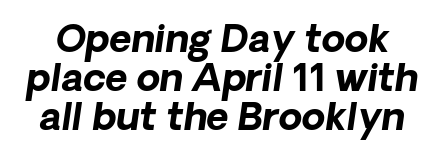
Note the varied advance widths — an 'i' is clearly narrower than an 'm'. Successive baselines arrive quickly, one right under another. Tracking value appears to be zero — textbook default spacing. Only glyphs here, with clear space below each row. Each glyph is drawn with heavy, bold strokes.
